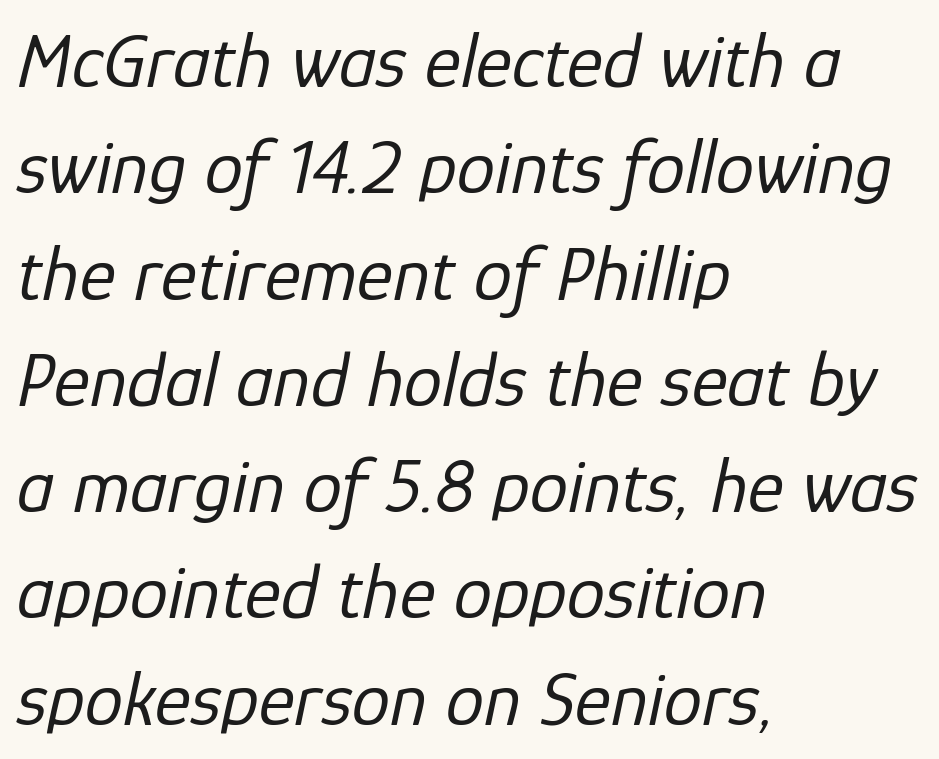
Looks like regular typesetting: each glyph gets only the width it needs. Compared with typical paragraphs, the rows here are spaced about the same. Short and long lines alike share a common starting point at left. This sample uses an oblique cut, with every glyph tilted off the vertical. Unmarked baselines from the first word to the last.
